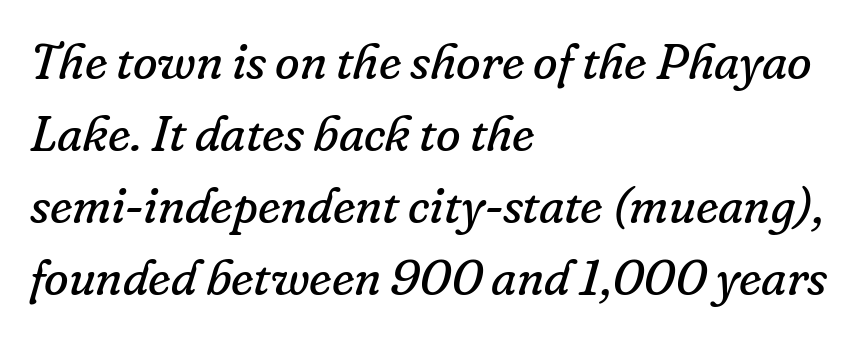
The image shows 50 px regular-weight serif type, italic (leaning right); set left-aligned, normal line spacing (1.44x), normal letter spacing, not underlined; low stroke contrast and a small x-height.
